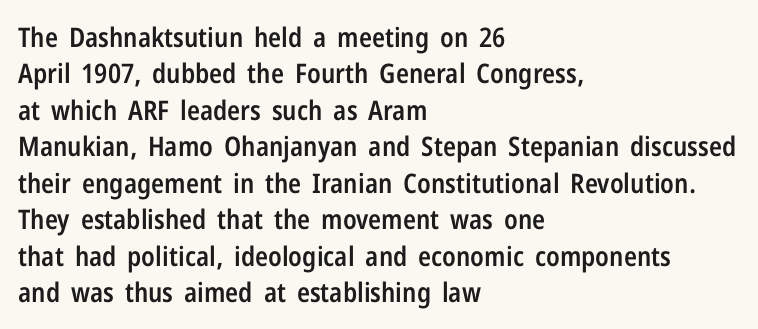
The image shows 27 px text type, upright; set left-aligned, normal line spacing (1.35x), normal letter spacing, not underlined.
